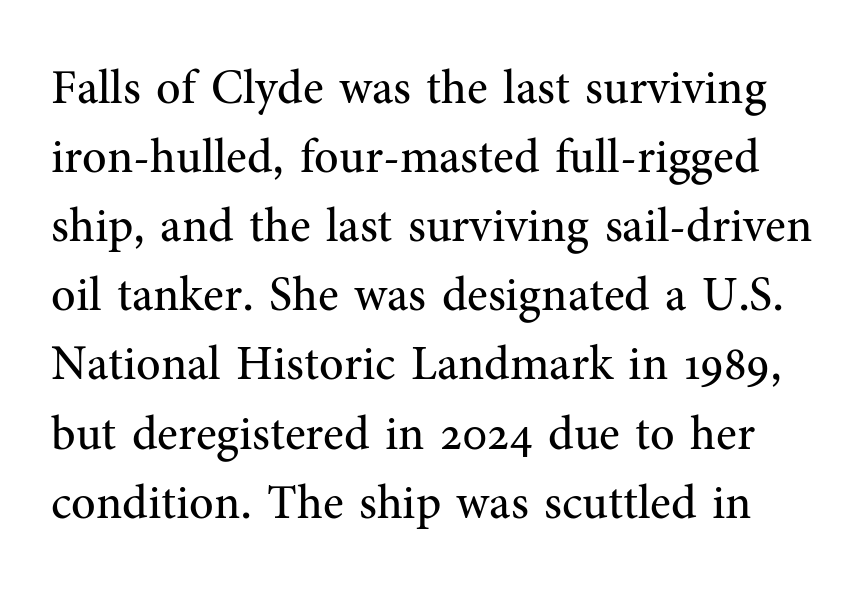
Q: Is the text bold? A: No.
Q: Is the text italic (slanted)? A: No, it is upright.
Q: Is the typeface a serif or a sans-serif typeface? A: Serif.
Q: Is the text underlined? A: No.
Q: Is the spacing between letters normal or unusually wide? A: Normal.
Q: Is the spacing between lines tight, normal or loose? A: Normal.
Q: Width (condensed, normal, or wide)? A: Normal.
Q: Stroke contrast? A: Medium.
Q: x-height? A: Medium.
Q: Monospaced? A: No.
